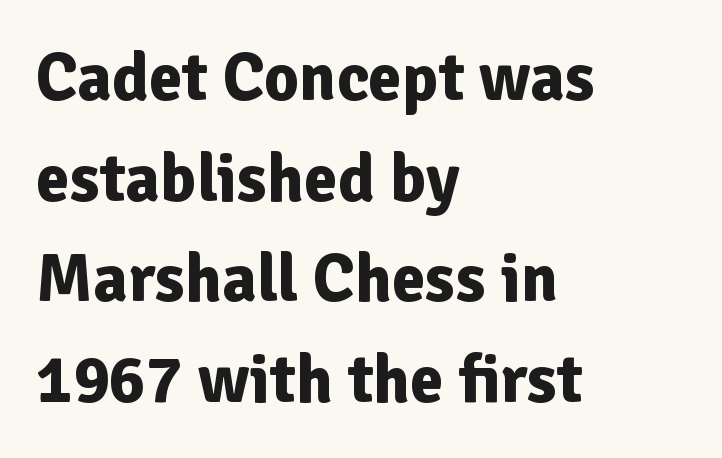
Q: Is the text bold? A: Yes.
Q: Is the text italic (slanted)? A: No, it is upright.
Q: Is the typeface a serif or a sans-serif typeface? A: Sans-serif.
Q: Is the text underlined? A: No.
Q: How is the paragraph aligned? A: Left-aligned.
Q: Is the spacing between letters normal or unusually wide? A: Normal.
Q: Is the spacing between lines tight, normal or loose? A: Normal.
Q: Width (condensed, normal, or wide)? A: Normal.
Q: Stroke contrast? A: Low.
Q: x-height? A: Medium.
Q: Monospaced? A: No.
